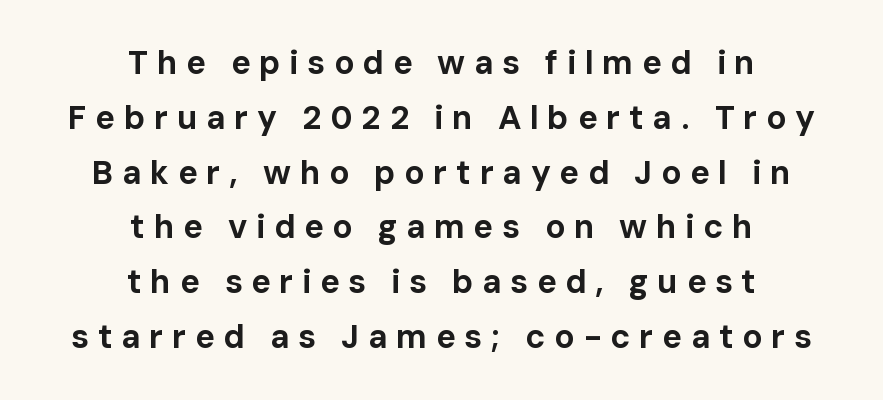
The image shows 33 px bold sans-serif type, upright; set centered, normal line spacing (1.66x), unusually wide letter spacing (+0.26 em), not underlined; low stroke contrast and a medium x-height.
